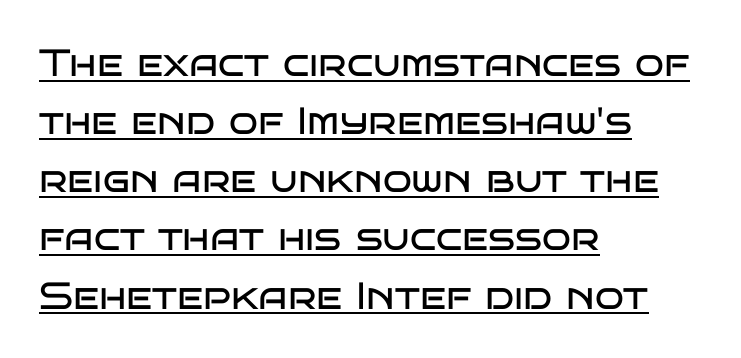
The image shows 38 px regular-weight, wide sans-serif type, upright; set left-aligned, normal line spacing (1.53x), normal letter spacing, underlined; low stroke contrast and a large x-height.
